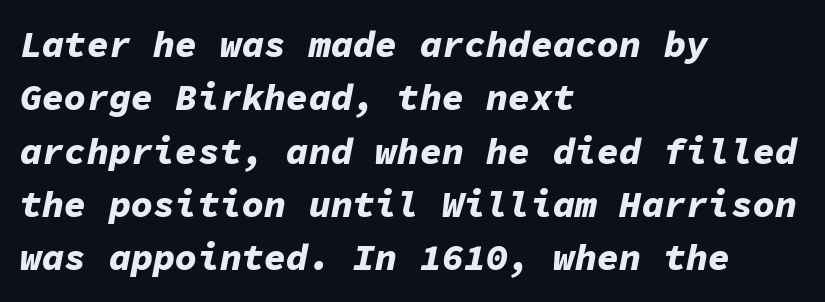
Is this a fixed-width face? Yes — each glyph sits in an identical cell. The letterforms sit shoulder to shoulder at normal distance. Heavy, bold letterforms. In terms of leading, this rendering sits right in the middle.
